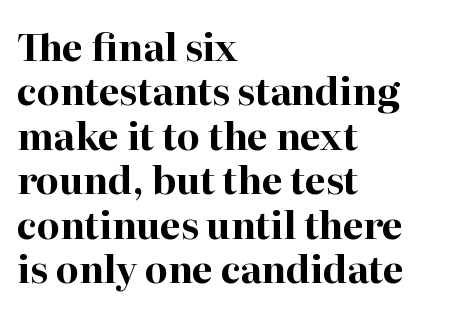
The image shows 37 px bold serif type, upright; set left-aligned, line spacing 1.2x, normal letter spacing, not underlined; high stroke contrast and a medium x-height.
